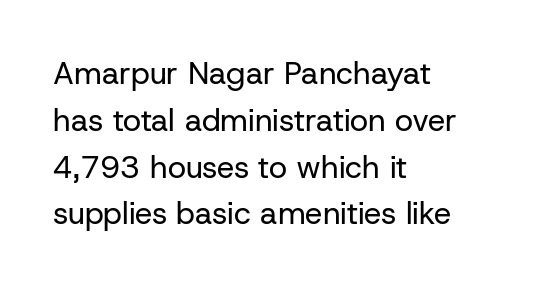
{"serif": "no", "italic": "no", "bold": "no", "weight": "regular", "width": "normal", "stroke_contrast": "low", "x_height": "medium", "monospaced": "no", "underline": "no", "align": "left", "line_spacing": "normal", "line_spacing_ratio": 1.51, "letter_spacing": "normal", "letter_spacing_em": 0.0, "glyph_px": 31}
